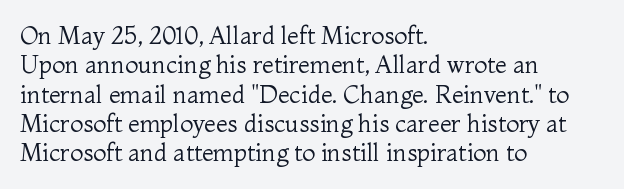
Notice how the stems are strictly vertical — no italics here. Standard letterfit; no display-style spreading of the glyphs. The space beneath each line is pristine and unruled. Counters stay open thanks to moderate or lighter strokes. A classic flush-left, rag-right setting is used for this passage.
